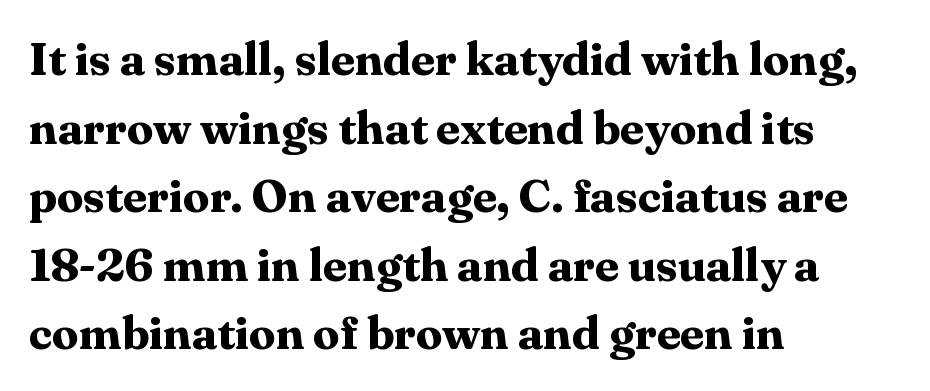
The image shows 47 px bold serif type, upright; set left-aligned, normal line spacing (1.46x), normal letter spacing, not underlined; medium stroke contrast and a medium x-height.
